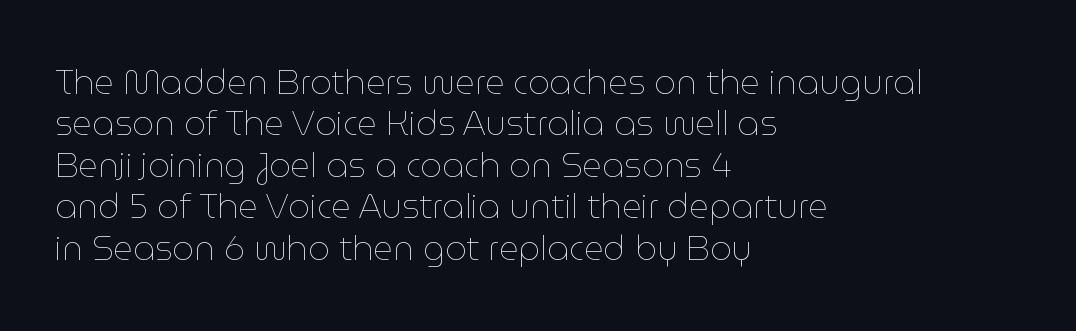
The specimen reads as upright at a glance. Which margin do the lines hug? The left one — the right edge is uneven. Think standard paragraph weight, or any step lighter than that. Honestly, the letter spacing is just normal — you wouldn't notice it. Bare-footed words on every line.
